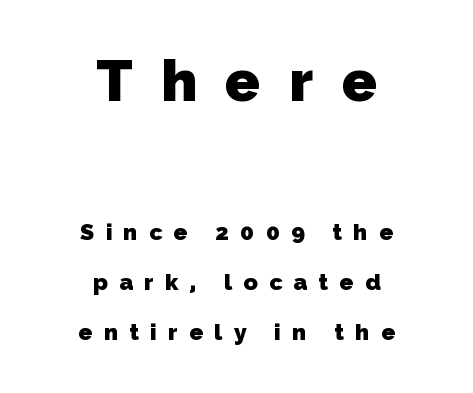
The image shows 58 px heavy sans-serif type; set centered, loose line spacing (2.17x), unusually wide letter spacing (+0.49 em), not underlined; the first (top) block is 2.52x larger; low stroke contrast and a medium x-height.
